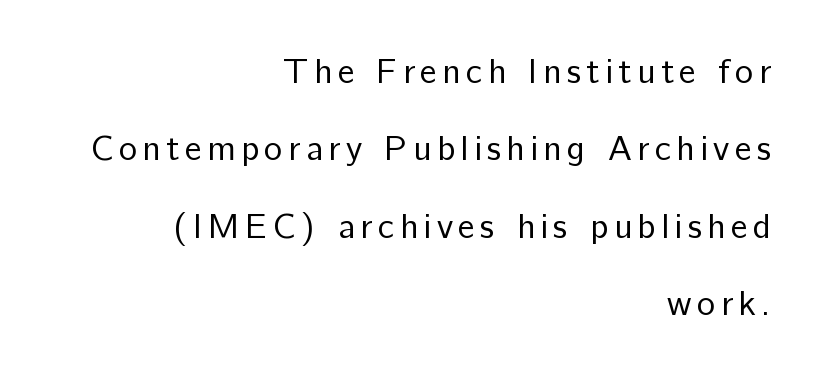
{"serif": "no", "italic": "no", "bold": "no", "weight": "regular", "width": "normal", "stroke_contrast": "low", "x_height": "medium", "monospaced": "no", "underline": "no", "align": "right", "line_spacing": "loose", "line_spacing_ratio": 2.21, "glyph_px": 35}
